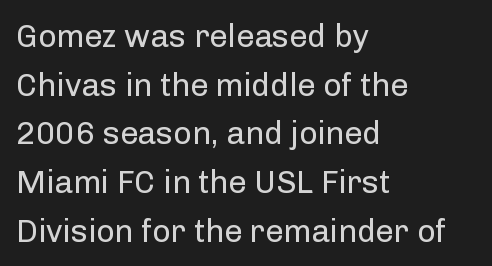
{"serif": "no", "italic": "no", "bold": "no", "weight": "regular", "width": "normal", "stroke_contrast": "low", "x_height": "medium", "monospaced": "no", "underline": "no", "align": "left", "line_spacing": "normal", "line_spacing_ratio": 1.52, "letter_spacing": "normal", "letter_spacing_em": 0.0, "glyph_px": 32}
